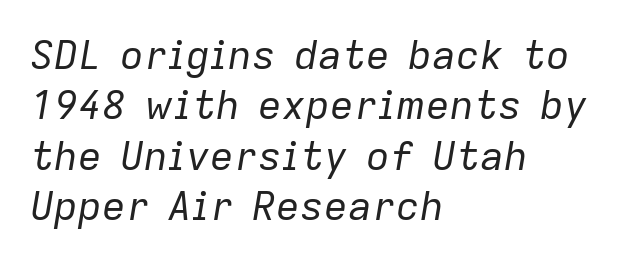
The image shows 40 px regular-weight type, italic (leaning right); set left-aligned, normal line spacing (1.26x), normal letter spacing, not underlined; low stroke contrast and a medium x-height.
